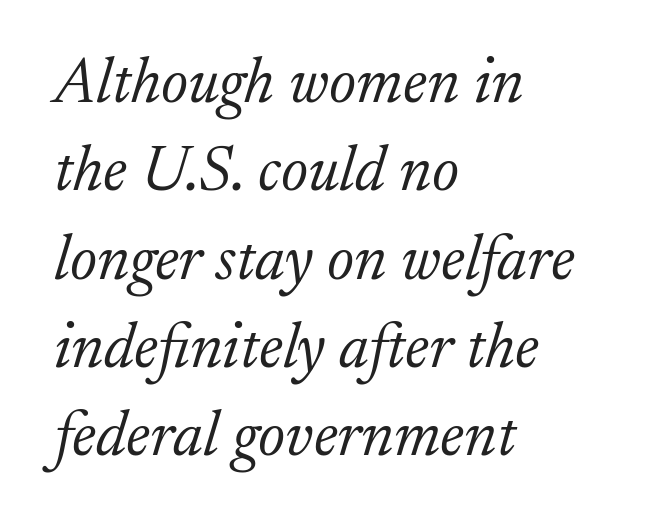
Q: Is the text bold? A: No.
Q: Is the text italic (slanted)? A: Yes, it leans right by about 17 degrees.
Q: Is the typeface a serif or a sans-serif typeface? A: Serif.
Q: Is the text underlined? A: No.
Q: How is the paragraph aligned? A: Left-aligned.
Q: Is the spacing between letters normal or unusually wide? A: Normal.
Q: Is the spacing between lines tight, normal or loose? A: Normal.
Q: Width (condensed, normal, or wide)? A: Normal.
Q: Stroke contrast? A: Low.
Q: x-height? A: Small.
Q: Monospaced? A: No.
